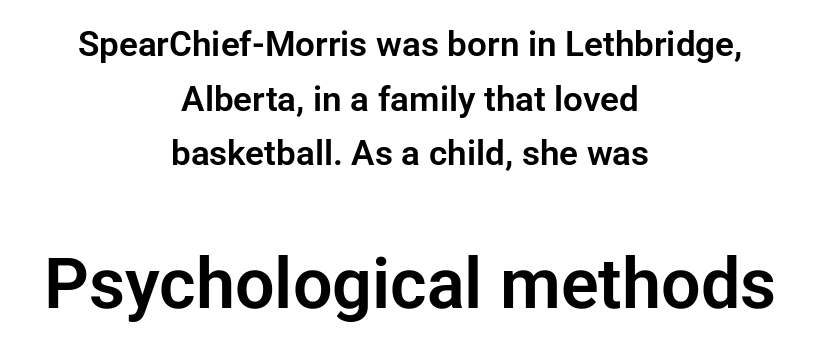
The image shows 70 px sans-serif type, upright; set centered, normal line spacing (1.56x), normal letter spacing, not underlined; the second (bottom) block is 2.0x larger; low stroke contrast and a medium x-height.
